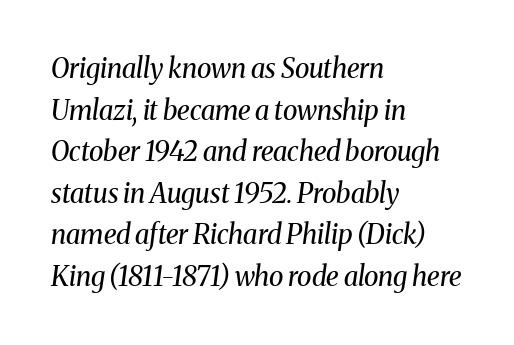
{"italic": "yes", "lean": "right", "slant_degrees": 8, "bold": "no", "underline": "no", "align": "left", "line_spacing": "normal", "line_spacing_ratio": 1.54, "letter_spacing": "normal", "letter_spacing_em": 0.0, "glyph_px": 27}
